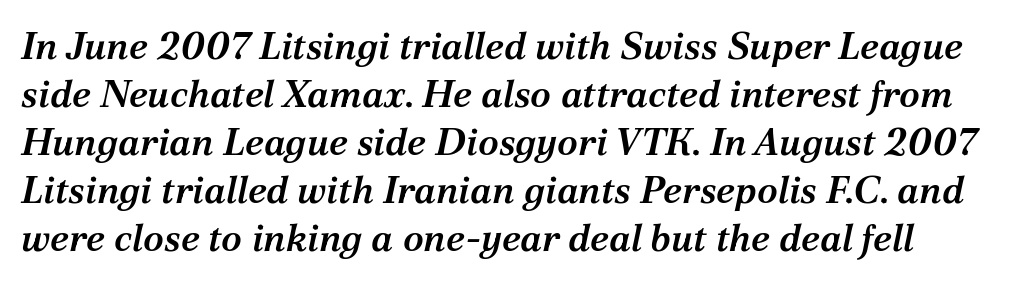
The image shows 38 px semibold serif type, italic (leaning right); set normal line spacing (1.26x), normal letter spacing, not underlined; medium stroke contrast and a medium x-height.
